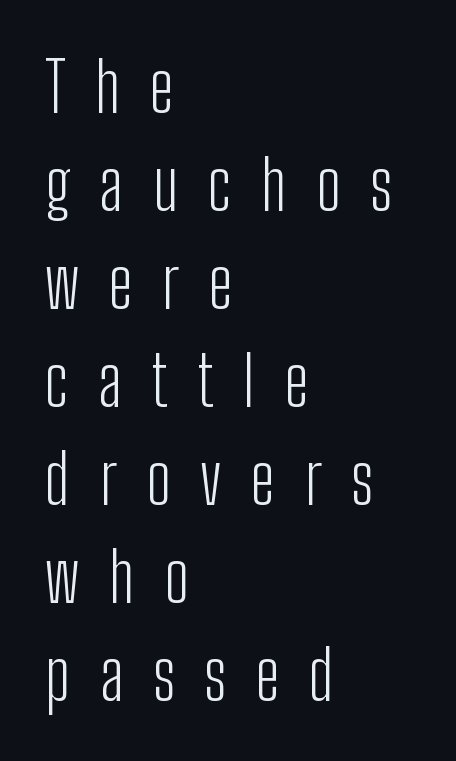
{"serif": "no", "italic": "no", "bold": "no", "weight": "light", "width": "condensed", "stroke_contrast": "low", "x_height": "medium", "monospaced": "no", "underline": "no", "align": "left", "line_spacing": "normal", "line_spacing_ratio": 1.42, "letter_spacing": "wide", "letter_spacing_em": 0.43, "glyph_px": 69}
